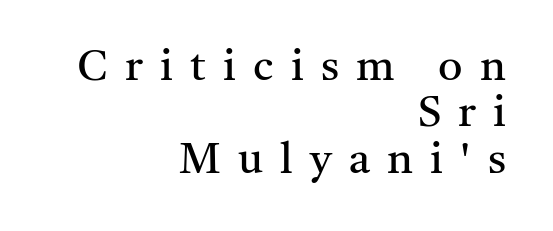
The image shows 43 px regular-weight serif type, upright; set right-aligned, tight line spacing (1.08x), unusually wide letter spacing (+0.4 em), not underlined; medium stroke contrast and a medium x-height.
